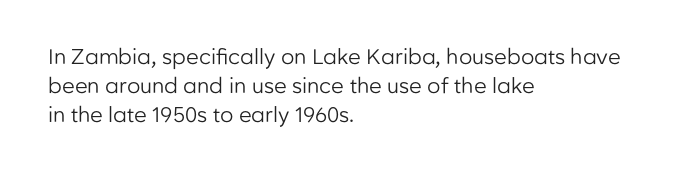
Q: Is the text bold? A: No.
Q: Is the text italic (slanted)? A: No, it is upright.
Q: Is the text underlined? A: No.
Q: How is the paragraph aligned? A: Left-aligned.
Q: Is the spacing between letters normal or unusually wide? A: Normal.
Q: Is the spacing between lines tight, normal or loose? A: Normal.
